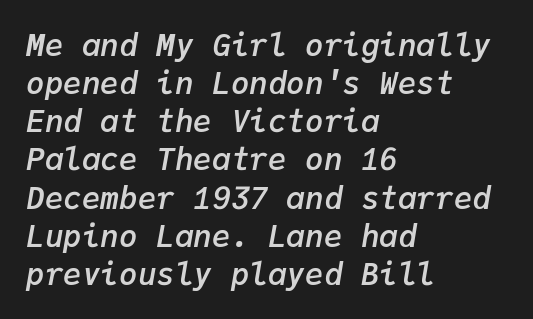
Q: Is the text bold? A: Semi-bold.
Q: Is the text italic (slanted)? A: Yes, it leans right by about 9 degrees.
Q: Is the text underlined? A: No.
Q: How is the paragraph aligned? A: Left-aligned.
Q: Is the spacing between letters normal or unusually wide? A: Normal.
Q: Width (condensed, normal, or wide)? A: Normal.
Q: Stroke contrast? A: Low.
Q: x-height? A: Medium.
Q: Monospaced? A: Yes.
